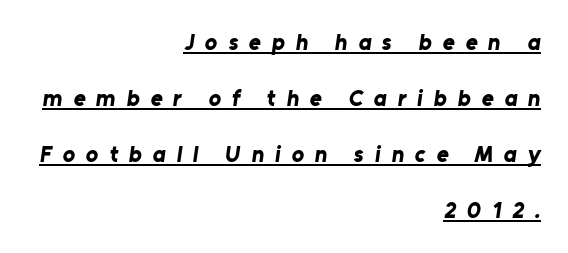
{"bold": "yes", "underline": "yes", "align": "right", "line_spacing": "loose", "line_spacing_ratio": 2.44, "letter_spacing": "wide", "letter_spacing_em": 0.47, "glyph_px": 23}
